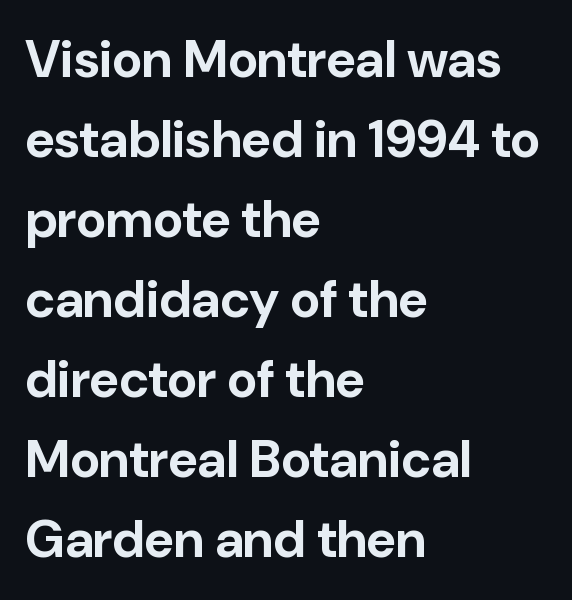
Q: Is the text bold? A: Yes.
Q: Is the text italic (slanted)? A: No, it is upright.
Q: Is the typeface a serif or a sans-serif typeface? A: Sans-serif.
Q: Is the text underlined? A: No.
Q: How is the paragraph aligned? A: Left-aligned.
Q: Is the spacing between letters normal or unusually wide? A: Normal.
Q: Is the spacing between lines tight, normal or loose? A: Normal.
Q: Width (condensed, normal, or wide)? A: Normal.
Q: Stroke contrast? A: Low.
Q: x-height? A: Medium.
Q: Monospaced? A: No.
